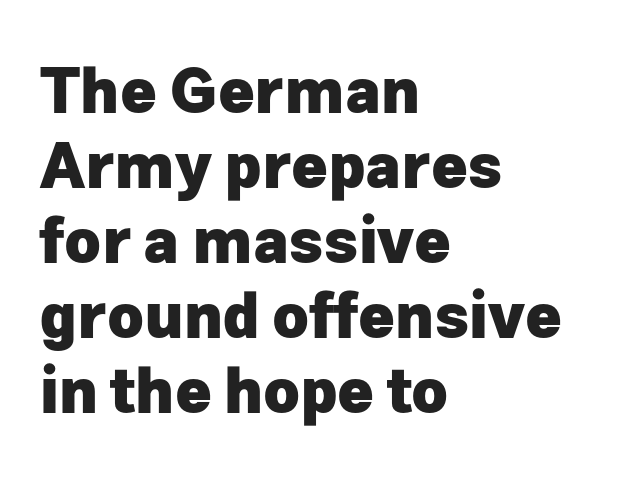
Teacher's note: observe the even left margin — that is flush-left alignment. A bare baseline throughout the passage. Nothing unusual about the tracking: characters are spaced as the font intends. These lines are composed in type without serifs. Summary of weight: heavy, a full bold. The passage shown is typed in a proportional face where columns would drift.
